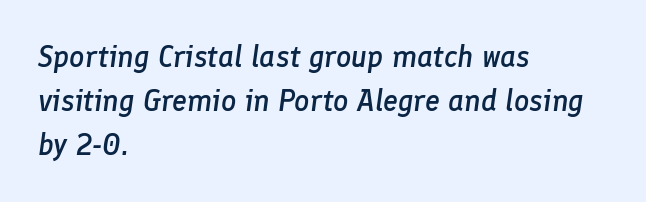
{"italic": "yes", "lean": "right", "slant_degrees": 8, "bold": "semi", "weight": "semibold", "width": "normal", "stroke_contrast": "low", "x_height": "medium", "monospaced": "no", "underline": "no", "align": "left", "line_spacing": "normal", "line_spacing_ratio": 1.47, "letter_spacing": "normal", "letter_spacing_em": 0.0, "glyph_px": 30}
